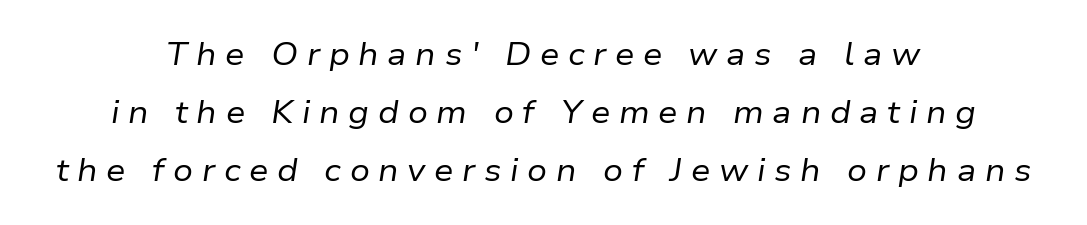
{"italic": "yes", "lean": "right", "slant_degrees": 9, "bold": "no", "weight": "regular", "width": "normal", "stroke_contrast": "low", "x_height": "medium", "monospaced": "no", "underline": "no", "align": "center", "line_spacing_ratio": 1.87, "letter_spacing": "wide", "letter_spacing_em": 0.28, "glyph_px": 31}
